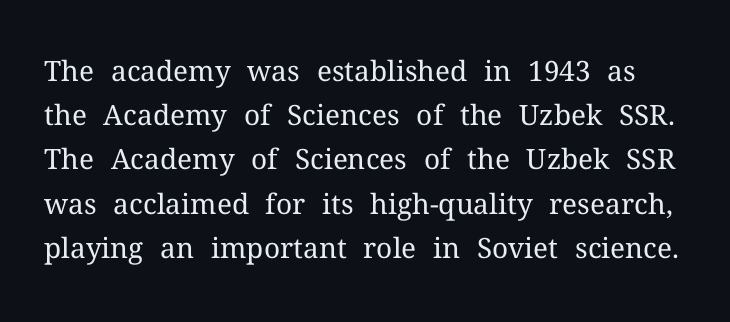
{"serif": "yes", "italic": "no", "bold": "no", "weight": "regular", "width": "normal", "stroke_contrast": "medium", "x_height": "medium", "monospaced": "no", "underline": "no", "line_spacing": "normal", "line_spacing_ratio": 1.58, "letter_spacing": "normal", "letter_spacing_em": 0.0, "glyph_px": 28}
